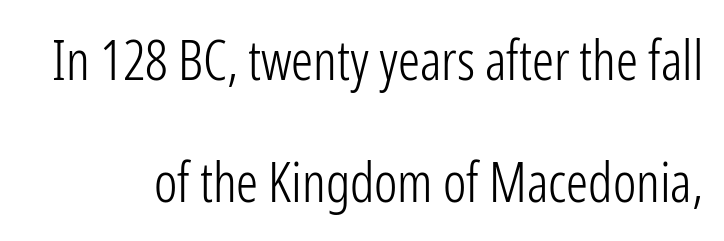
The image shows 55 px light, condensed sans-serif type, upright; set loose line spacing (2.22x), normal letter spacing, not underlined; low stroke contrast and a medium x-height.
